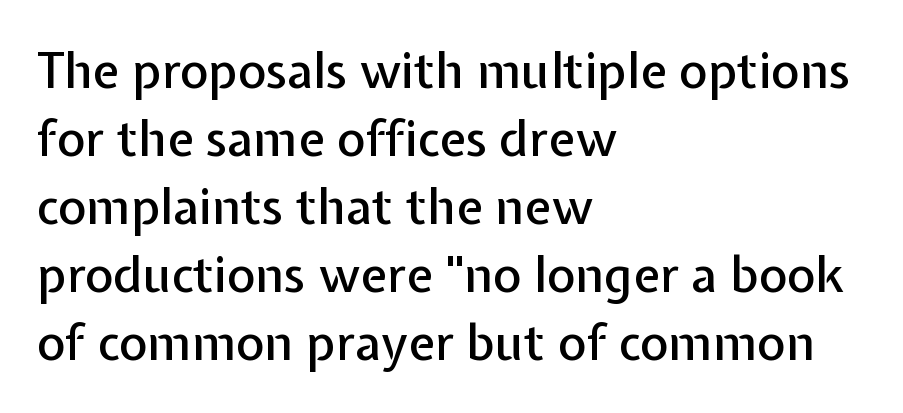
{"serif": "no", "italic": "no", "width": "normal", "stroke_contrast": "low", "x_height": "medium", "monospaced": "no", "underline": "no", "align": "left", "line_spacing": "normal", "line_spacing_ratio": 1.39, "letter_spacing": "normal", "letter_spacing_em": 0.0, "glyph_px": 49}
